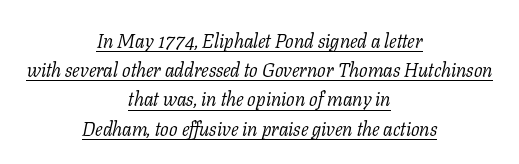
Emphasis-style slanted type is in use. Does a line run under the words? Yes, clearly. Short and long lines alike share a common midpoint. Whoever set this chose a conventional vertical rhythm. These glyphs show unthickened strokes, regular width or finer.
